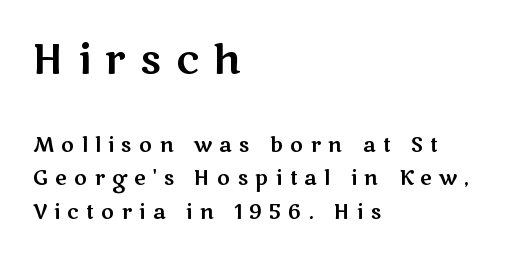
Q: Is the text italic (slanted)? A: No, it is upright.
Q: Is the typeface a serif or a sans-serif typeface? A: Sans-serif.
Q: Is the text underlined? A: No.
Q: How is the paragraph aligned? A: Left-aligned.
Q: Is the spacing between letters normal or unusually wide? A: Unusually wide.
Q: Is the spacing between lines tight, normal or loose? A: Normal.
Q: Which block of text is set in a larger size, the first (top) or the second (bottom)? A: The first (top) one.
Q: Width (condensed, normal, or wide)? A: Wide.
Q: Stroke contrast? A: Medium.
Q: x-height? A: Medium.
Q: Monospaced? A: No.
